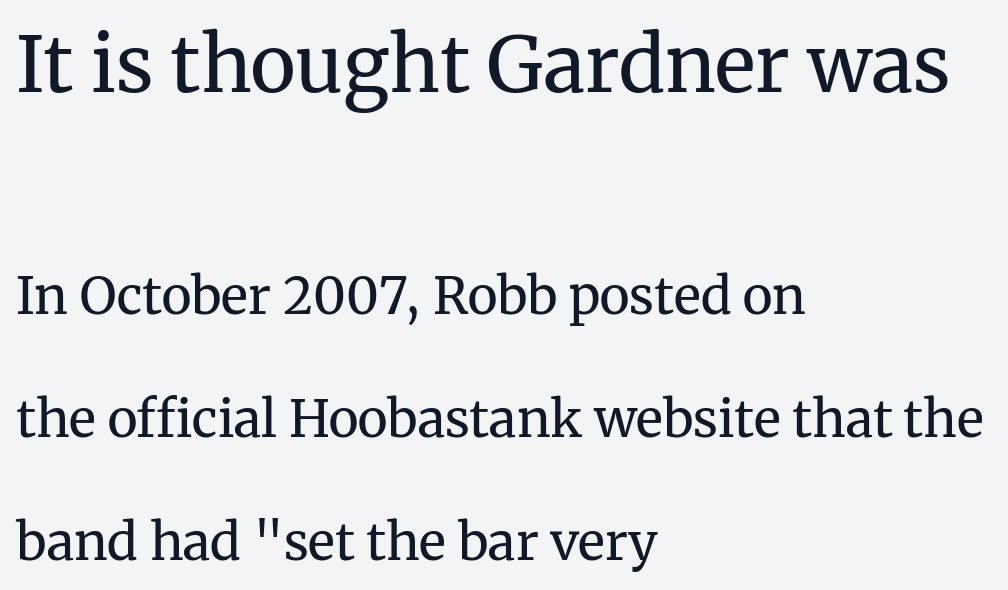
The image shows 77 px regular-weight serif type, upright; set left-aligned, loose line spacing (2.41x), normal letter spacing, not underlined; the first (top) block is 1.51x larger; medium stroke contrast and a medium x-height.
